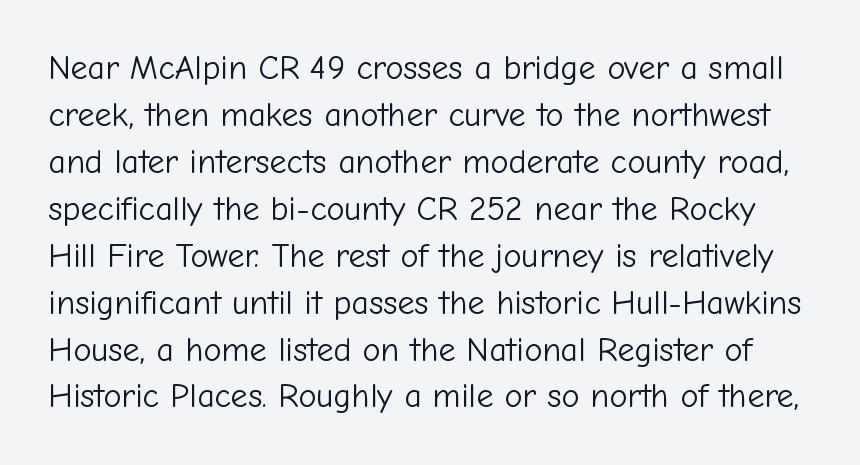
{"serif": "no", "italic": "no", "bold": "no", "weight": "light", "width": "normal", "stroke_contrast": "low", "x_height": "medium", "monospaced": "no", "underline": "no", "line_spacing": "normal", "line_spacing_ratio": 1.38, "letter_spacing": "normal", "letter_spacing_em": 0.0, "glyph_px": 34}
